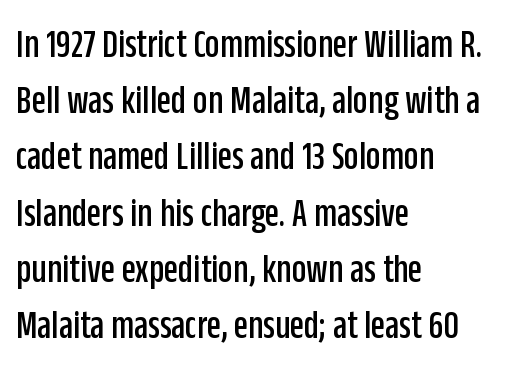
{"serif": "no", "italic": "no", "width": "condensed", "stroke_contrast": "low", "x_height": "large", "monospaced": "no", "underline": "no", "align": "left", "line_spacing": "normal", "line_spacing_ratio": 1.37, "letter_spacing": "normal", "letter_spacing_em": 0.0, "glyph_px": 41}
